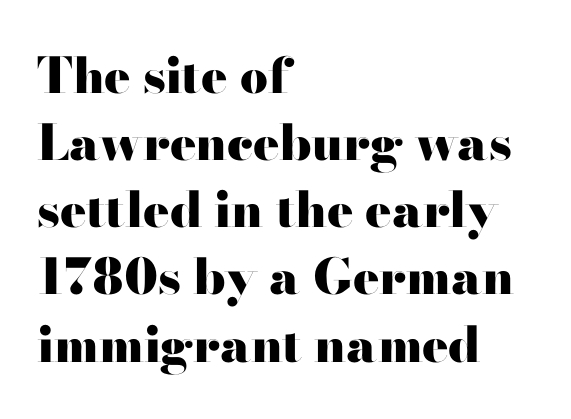
Q: Is the text bold? A: Yes.
Q: Is the text italic (slanted)? A: No, it is upright.
Q: Is the typeface a serif or a sans-serif typeface? A: Serif.
Q: Is the text underlined? A: No.
Q: How is the paragraph aligned? A: Left-aligned.
Q: Is the spacing between letters normal or unusually wide? A: Normal.
Q: Is the spacing between lines tight, normal or loose? A: Normal.
Q: Width (condensed, normal, or wide)? A: Wide.
Q: Stroke contrast? A: High.
Q: x-height? A: Small.
Q: Monospaced? A: No.
